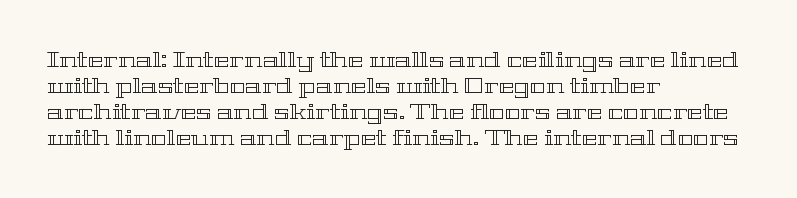
The image shows 21 px text type, upright; set left-aligned, line spacing 1.24x, normal letter spacing, not underlined.
